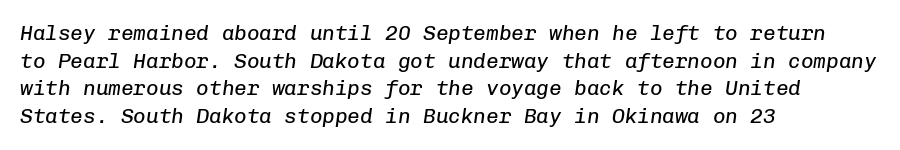
Q: Is the text bold? A: No.
Q: Is the text italic (slanted)? A: Yes, it leans right by about 8 degrees.
Q: Is the text underlined? A: No.
Q: How is the paragraph aligned? A: Left-aligned.
Q: Is the spacing between letters normal or unusually wide? A: Normal.
Q: Is the spacing between lines tight, normal or loose? A: Normal.
